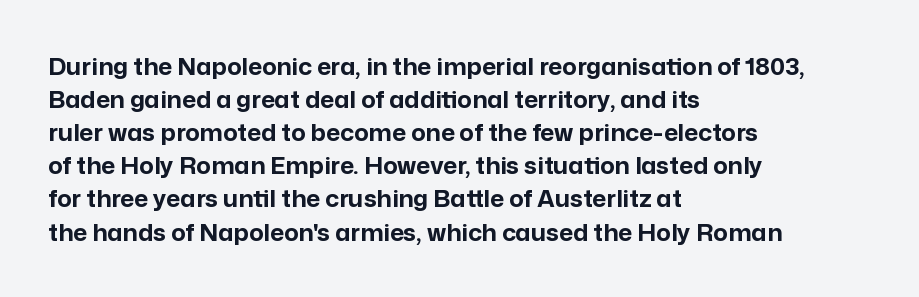
{"italic": "no", "bold": "yes", "underline": "no", "align": "left", "line_spacing": "normal", "line_spacing_ratio": 1.38, "letter_spacing": "normal", "letter_spacing_em": 0.0, "glyph_px": 24}
